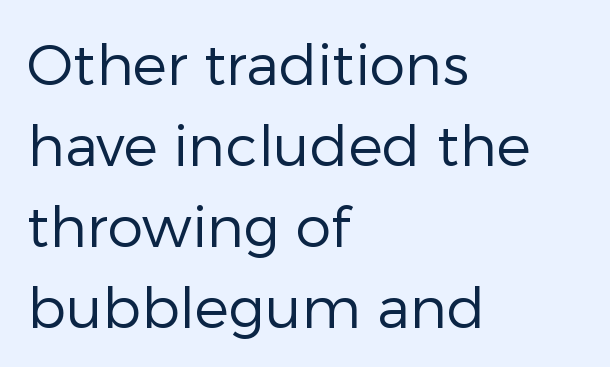
Look at the tracking — it's just the regular setting, nothing added. Rule under the text: the space is simply empty. Weight: regular or lighter. The designer went with a sans here, leaving each stem footless. These lines are set flush left with a ragged right edge.
